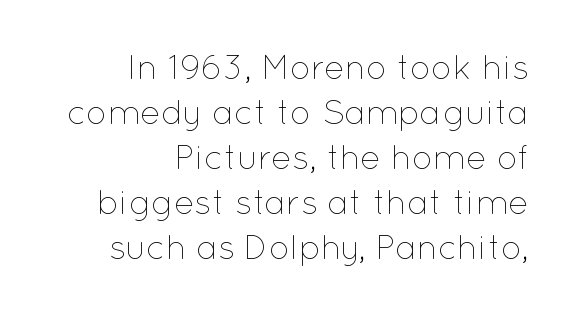
The image shows 34 px thin type, upright; set right-aligned, normal line spacing (1.32x), normal letter spacing, not underlined; low stroke contrast and a medium x-height.
